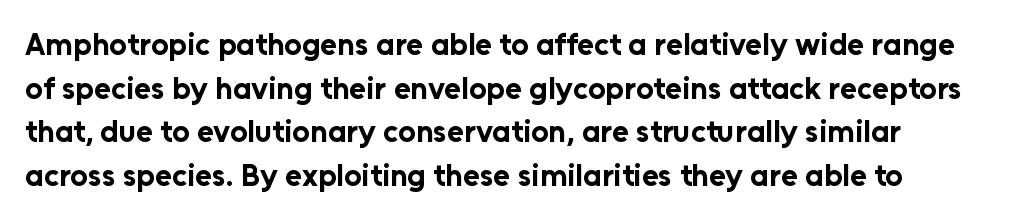
Q: Is the text bold? A: Yes.
Q: Is the text italic (slanted)? A: No, it is upright.
Q: Is the typeface a serif or a sans-serif typeface? A: Sans-serif.
Q: Is the text underlined? A: No.
Q: Is the spacing between letters normal or unusually wide? A: Normal.
Q: Is the spacing between lines tight, normal or loose? A: Normal.
Q: Width (condensed, normal, or wide)? A: Normal.
Q: Stroke contrast? A: Low.
Q: x-height? A: Medium.
Q: Monospaced? A: No.
